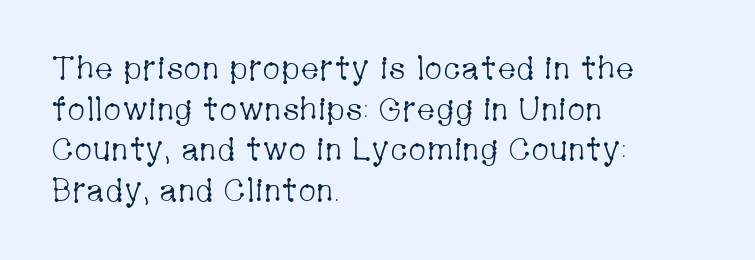
{"serif": "yes", "italic": "no", "bold": "no", "weight": "light", "width": "condensed", "stroke_contrast": "low", "x_height": "medium", "monospaced": "no", "underline": "no", "align": "left", "line_spacing": "normal", "line_spacing_ratio": 1.27, "letter_spacing": "normal", "letter_spacing_em": 0.0, "glyph_px": 32}
